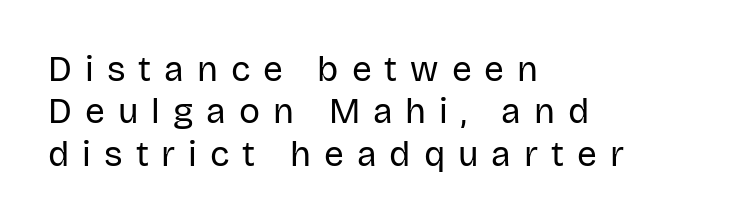
Q: Is the text bold? A: No.
Q: Is the text italic (slanted)? A: No, it is upright.
Q: Is the typeface a serif or a sans-serif typeface? A: Sans-serif.
Q: Is the text underlined? A: No.
Q: How is the paragraph aligned? A: Left-aligned.
Q: Is the spacing between letters normal or unusually wide? A: Unusually wide.
Q: Width (condensed, normal, or wide)? A: Normal.
Q: Stroke contrast? A: Low.
Q: x-height? A: Large.
Q: Monospaced? A: No.
